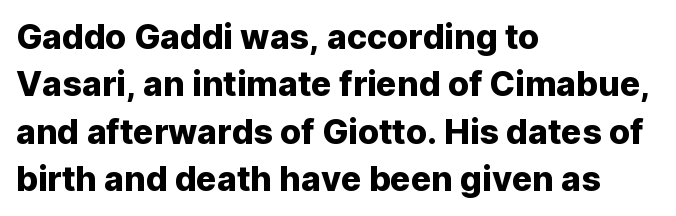
{"serif": "no", "italic": "no", "width": "normal", "stroke_contrast": "low", "x_height": "medium", "monospaced": "no", "underline": "no", "align": "left", "line_spacing": "normal", "line_spacing_ratio": 1.39, "letter_spacing": "normal", "letter_spacing_em": 0.0, "glyph_px": 34}
